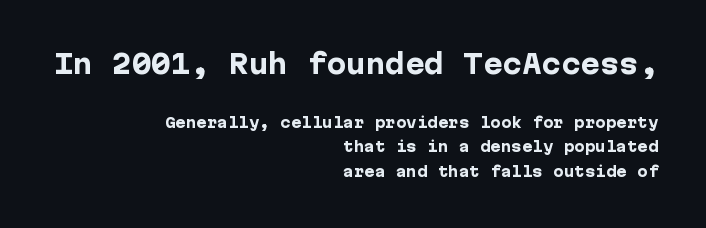
The image shows 26 px bold type, upright; set right-aligned, line spacing 1.74x, normal letter spacing, not underlined; the first (top) block is 1.86x larger.
